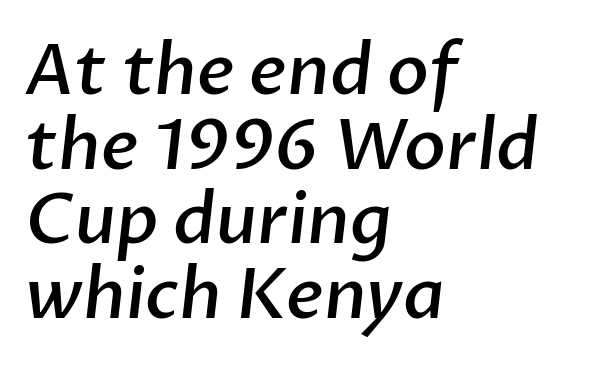
Q: Is the text bold? A: Semi-bold.
Q: Is the typeface a serif or a sans-serif typeface? A: Sans-serif.
Q: Is the text underlined? A: No.
Q: How is the paragraph aligned? A: Left-aligned.
Q: Is the spacing between letters normal or unusually wide? A: Normal.
Q: Is the spacing between lines tight, normal or loose? A: Tight.
Q: Width (condensed, normal, or wide)? A: Normal.
Q: Stroke contrast? A: Low.
Q: x-height? A: Medium.
Q: Monospaced? A: No.
